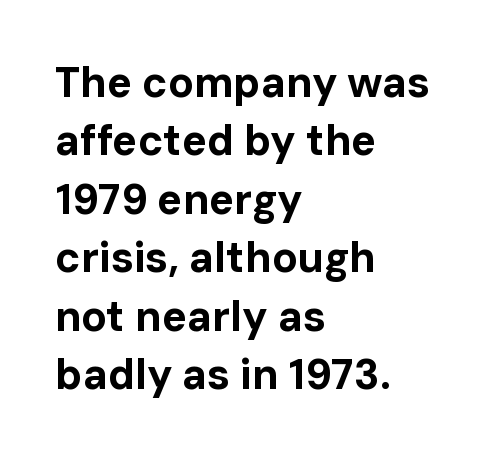
{"serif": "no", "italic": "no", "bold": "yes", "weight": "bold", "width": "normal", "stroke_contrast": "low", "x_height": "medium", "monospaced": "no", "underline": "no", "align": "left", "line_spacing": "normal", "line_spacing_ratio": 1.39, "letter_spacing": "normal", "letter_spacing_em": 0.0, "glyph_px": 42}
